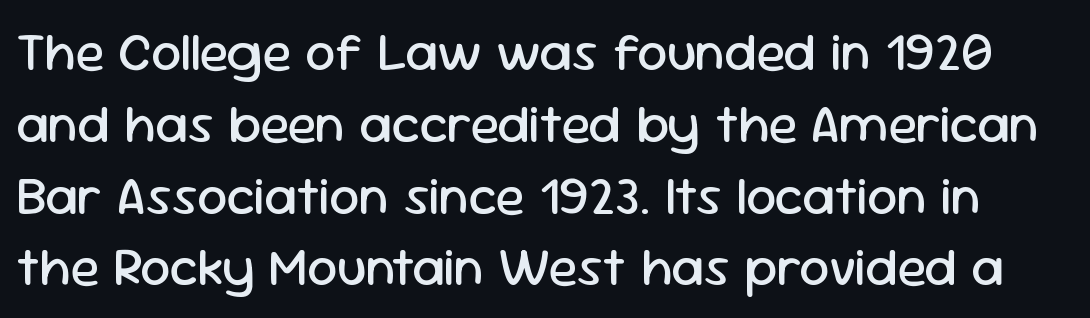
{"serif": "no", "italic": "no", "bold": "no", "weight": "regular", "width": "normal", "stroke_contrast": "low", "x_height": "medium", "monospaced": "no", "underline": "no", "line_spacing": "normal", "line_spacing_ratio": 1.33, "letter_spacing": "normal", "letter_spacing_em": 0.0, "glyph_px": 54}
